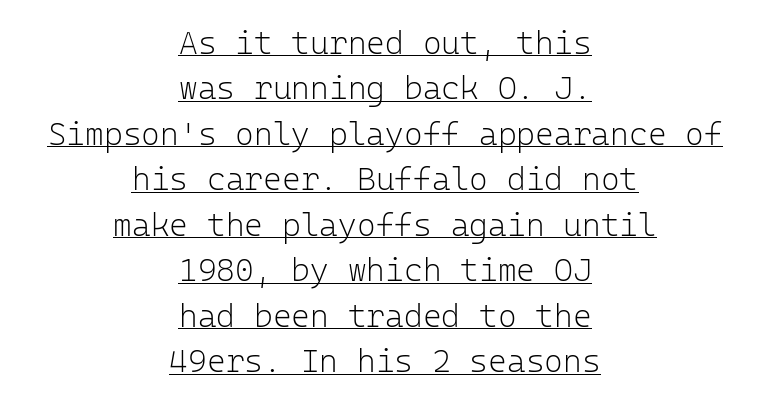
A light-to-regular cut is what we see here. These lines are rendered in a fixed-pitch font. Where is the straight margin? There isn't one; the lines are centered. Honestly, the underline is the first thing you notice here.
